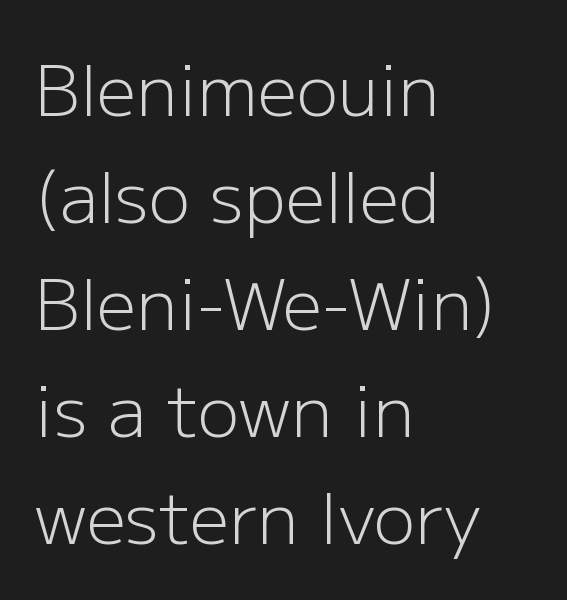
{"serif": "no", "italic": "no", "bold": "no", "weight": "light", "width": "normal", "stroke_contrast": "low", "x_height": "medium", "monospaced": "no", "underline": "no", "align": "left", "line_spacing": "normal", "line_spacing_ratio": 1.53, "letter_spacing": "normal", "letter_spacing_em": 0.0, "glyph_px": 70}
